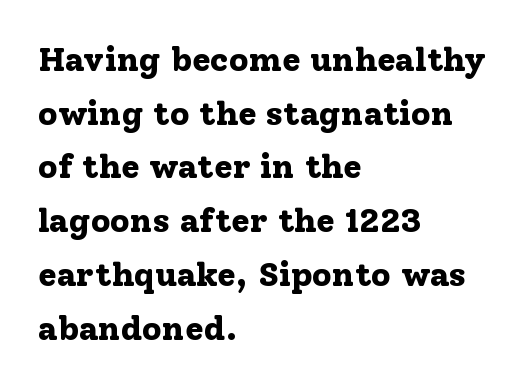
A normal amount of white space separates one row of letters from the next. Glyph-to-glyph distance matches everyday printed text. Typesetter's note: full bold, strokes at maximum text heaviness. The space directly below the letters is spotless. Notice how the passage keeps a crisp vertical edge on the left only.
